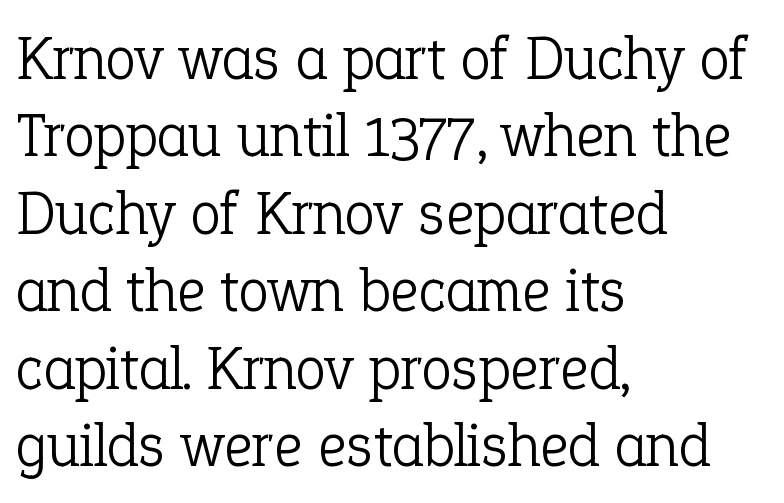
The image shows 62 px light serif type, upright; set left-aligned, normal line spacing (1.25x), normal letter spacing, not underlined; low stroke contrast and a medium x-height.
